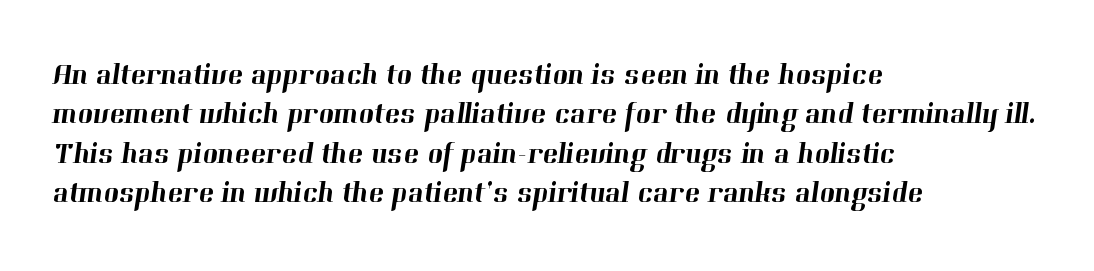
The image shows 29 px serif type; set left-aligned, normal line spacing (1.36x), normal letter spacing, not underlined; high stroke contrast and a medium x-height.
